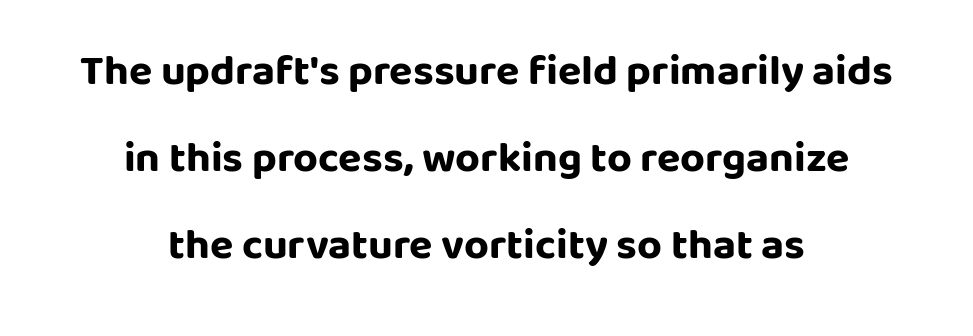
{"serif": "no", "italic": "no", "bold": "yes", "weight": "bold", "width": "normal", "stroke_contrast": "low", "x_height": "large", "monospaced": "no", "underline": "no", "align": "center", "line_spacing": "loose", "line_spacing_ratio": 2.02, "letter_spacing": "normal", "letter_spacing_em": 0.0, "glyph_px": 43}
